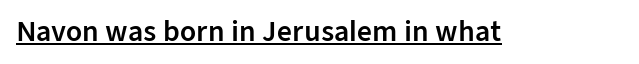
Posture: vertical. Is the letter spacing exaggerated? No — it looks like the ordinary default. These characters rest on top of a visible drawn line.
